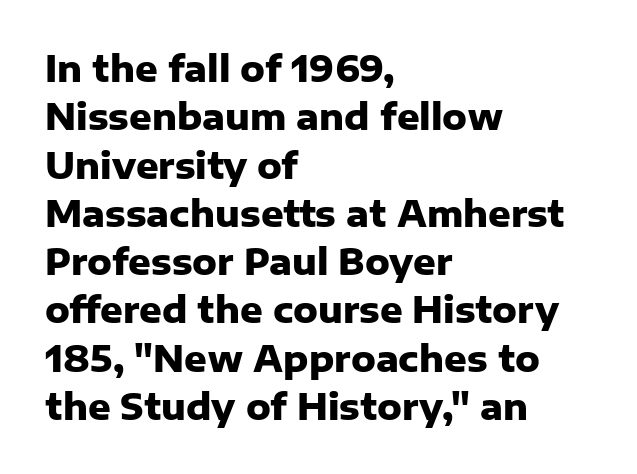
{"serif": "no", "italic": "no", "bold": "yes", "weight": "heavy", "width": "normal", "stroke_contrast": "low", "x_height": "medium", "monospaced": "no", "underline": "no", "align": "left", "line_spacing": "normal", "line_spacing_ratio": 1.38, "letter_spacing": "normal", "letter_spacing_em": 0.0, "glyph_px": 35}
